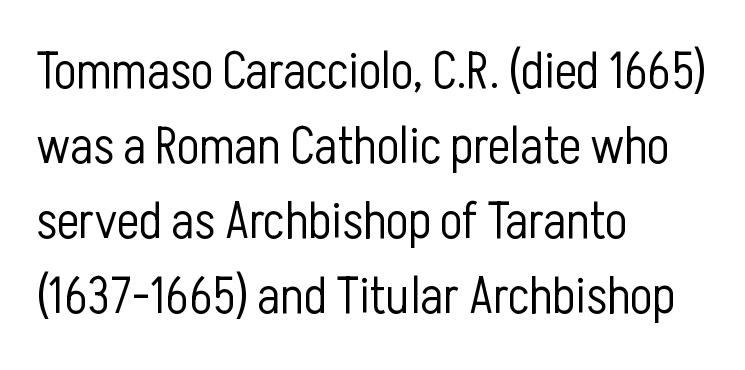
Q: Is the text bold? A: No.
Q: Is the text italic (slanted)? A: No, it is upright.
Q: Is the typeface a serif or a sans-serif typeface? A: Sans-serif.
Q: Is the text underlined? A: No.
Q: How is the paragraph aligned? A: Left-aligned.
Q: Is the spacing between letters normal or unusually wide? A: Normal.
Q: Is the spacing between lines tight, normal or loose? A: Normal.
Q: Width (condensed, normal, or wide)? A: Condensed.
Q: Stroke contrast? A: Low.
Q: x-height? A: Medium.
Q: Monospaced? A: No.
